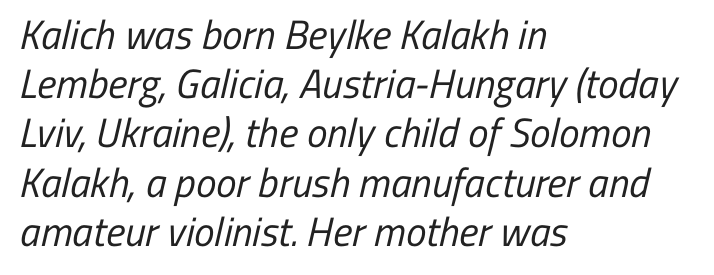
Q: Is the text bold? A: No.
Q: Is the typeface a serif or a sans-serif typeface? A: Sans-serif.
Q: Is the text underlined? A: No.
Q: How is the paragraph aligned? A: Left-aligned.
Q: Is the spacing between letters normal or unusually wide? A: Normal.
Q: Width (condensed, normal, or wide)? A: Condensed.
Q: Stroke contrast? A: Low.
Q: x-height? A: Medium.
Q: Monospaced? A: No.
